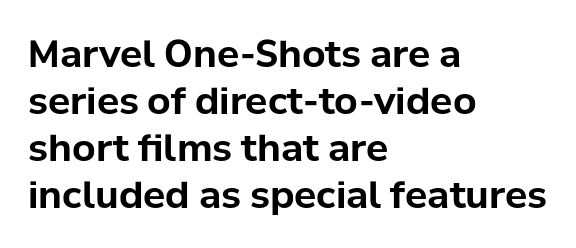
The image shows 37 px bold sans-serif type, upright; set left-aligned, normal line spacing (1.27x), normal letter spacing, not underlined; low stroke contrast and a medium x-height.
